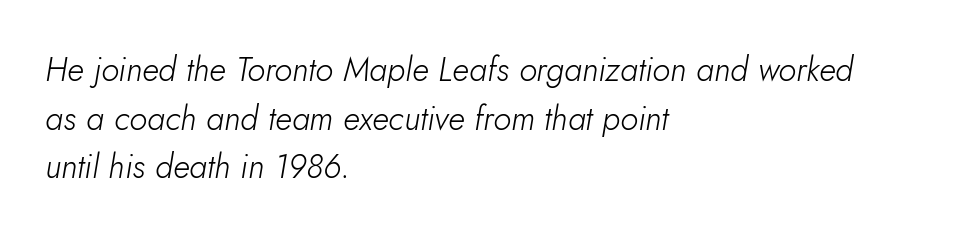
{"italic": "yes", "lean": "right", "slant_degrees": 5, "bold": "no", "weight": "light", "width": "normal", "stroke_contrast": "low", "x_height": "small", "monospaced": "no", "underline": "no", "align": "left", "line_spacing": "normal", "line_spacing_ratio": 1.47, "letter_spacing": "normal", "letter_spacing_em": 0.0, "glyph_px": 33}
